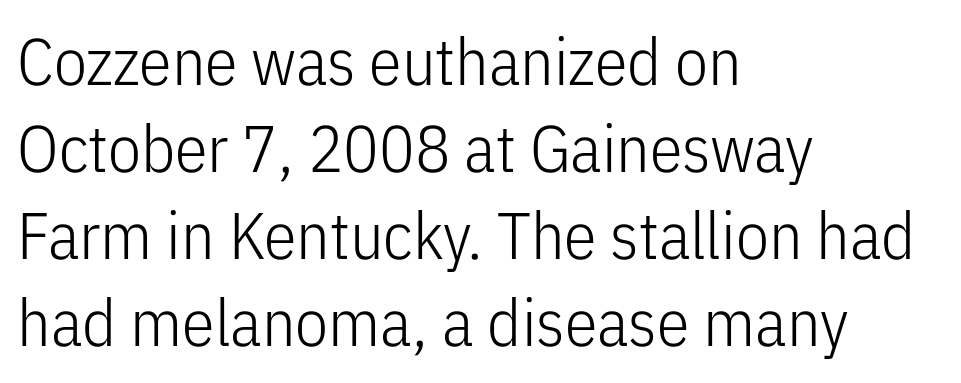
Q: Is the text bold? A: No.
Q: Is the text italic (slanted)? A: No, it is upright.
Q: Is the typeface a serif or a sans-serif typeface? A: Sans-serif.
Q: Is the text underlined? A: No.
Q: How is the paragraph aligned? A: Left-aligned.
Q: Is the spacing between letters normal or unusually wide? A: Normal.
Q: Is the spacing between lines tight, normal or loose? A: Normal.
Q: Width (condensed, normal, or wide)? A: Condensed.
Q: Stroke contrast? A: Low.
Q: x-height? A: Medium.
Q: Monospaced? A: No.
